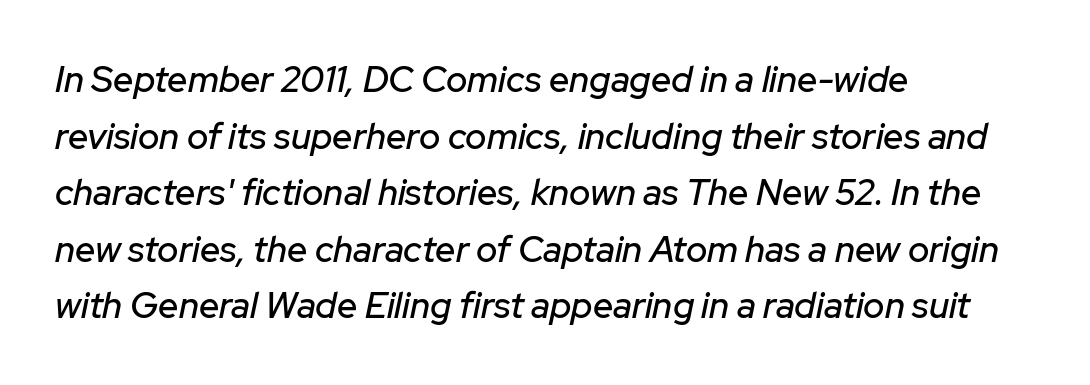
Q: Is the text italic (slanted)? A: Yes, it leans right by about 12 degrees.
Q: Is the text underlined? A: No.
Q: How is the paragraph aligned? A: Left-aligned.
Q: Is the spacing between letters normal or unusually wide? A: Normal.
Q: Is the spacing between lines tight, normal or loose? A: Normal.
Q: Width (condensed, normal, or wide)? A: Normal.
Q: Stroke contrast? A: Low.
Q: x-height? A: Medium.
Q: Monospaced? A: No.
